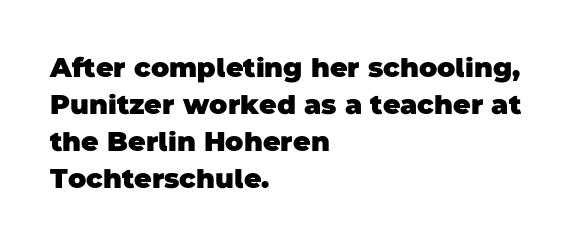
The image shows 27 px bold type; set left-aligned, normal line spacing (1.37x), normal letter spacing, not underlined.
